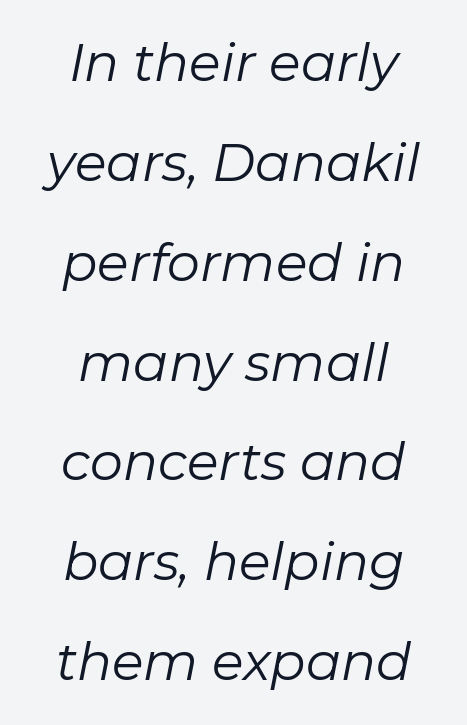
{"italic": "yes", "lean": "right", "slant_degrees": 11, "bold": "no", "weight": "regular", "width": "normal", "stroke_contrast": "low", "x_height": "medium", "monospaced": "no", "underline": "no", "align": "center", "line_spacing": "loose", "line_spacing_ratio": 1.92, "letter_spacing": "normal", "letter_spacing_em": 0.0, "glyph_px": 52}
